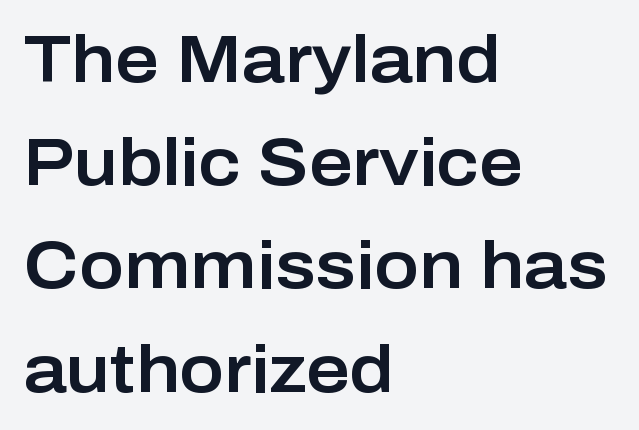
{"serif": "no", "italic": "no", "width": "normal", "stroke_contrast": "low", "x_height": "medium", "monospaced": "no", "underline": "no", "align": "left", "line_spacing": "normal", "line_spacing_ratio": 1.54, "letter_spacing": "normal", "letter_spacing_em": 0.0, "glyph_px": 67}
